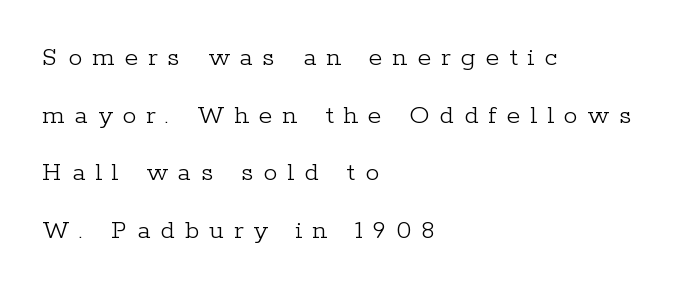
{"serif": "yes", "italic": "no", "bold": "no", "weight": "light", "width": "normal", "stroke_contrast": "low", "x_height": "medium", "monospaced": "no", "underline": "no", "align": "left", "line_spacing": "loose", "line_spacing_ratio": 2.06, "letter_spacing": "wide", "letter_spacing_em": 0.36, "glyph_px": 28}
